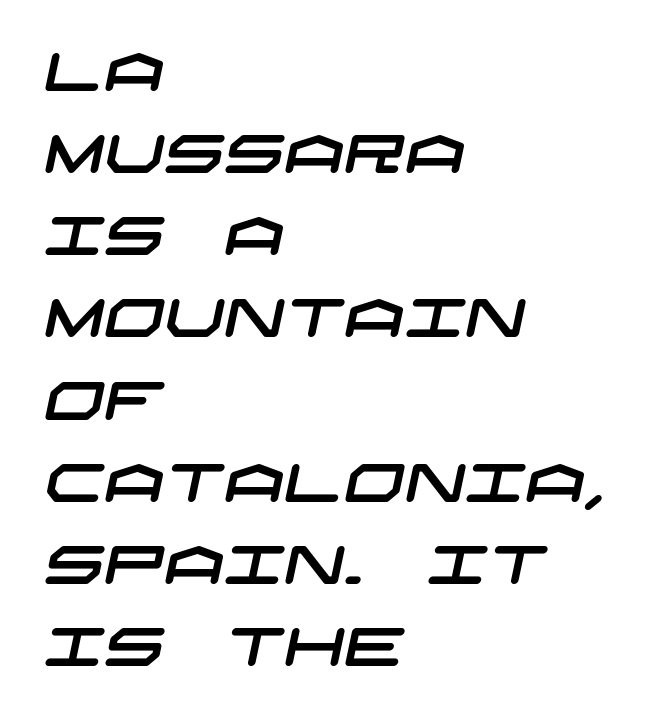
Q: Is the typeface a serif or a sans-serif typeface? A: Sans-serif.
Q: Is the text underlined? A: No.
Q: How is the paragraph aligned? A: Left-aligned.
Q: Is the spacing between letters normal or unusually wide? A: Normal.
Q: Is the spacing between lines tight, normal or loose? A: Normal.
Q: Width (condensed, normal, or wide)? A: Wide.
Q: Stroke contrast? A: Low.
Q: x-height? A: Large.
